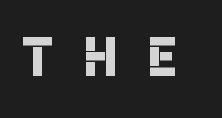
Is this a fixed-width face? No — the glyphs have proportional, varying widths. Heft: intermediate — a semibold. Words appear elongated and porous because spacing is wide. The letters carry no serifs — their stems end cleanly without finishing strokes. Plain, unruled lines of type.
